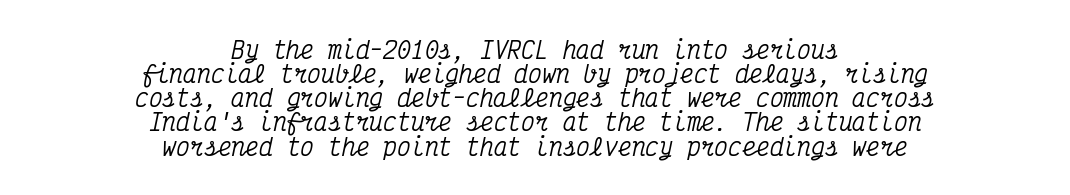
The image shows 23 px text type, italic (leaning right); set centered, tight line spacing (1.05x), normal letter spacing, not underlined.
